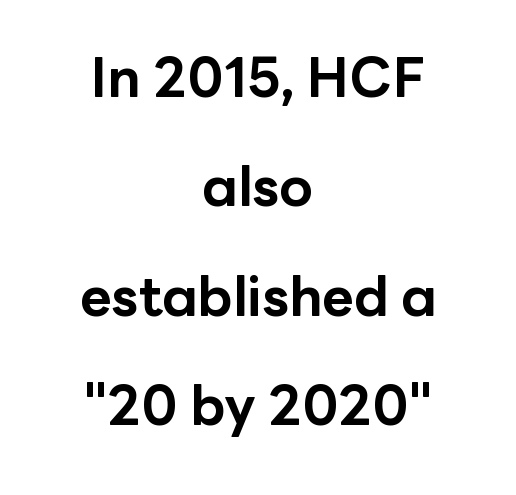
Both edges are ragged and mirror each other, which tells us the setting is centered. Summary of vertical rhythm: relaxed, with wide interline spacing. The characters display no serif detailing; their extremities are plain. In terms of letterspacing, this is plain default setting. Posture: vertical. Here the designer chose a conventional face with non-uniform glyph widths.
